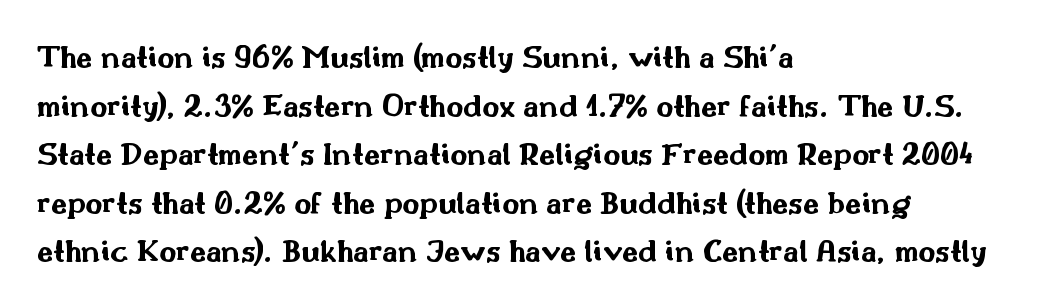
Q: Is the text bold? A: Yes.
Q: Is the text italic (slanted)? A: No, it is upright.
Q: Is the typeface a serif or a sans-serif typeface? A: Sans-serif.
Q: Is the text underlined? A: No.
Q: How is the paragraph aligned? A: Left-aligned.
Q: Is the spacing between letters normal or unusually wide? A: Normal.
Q: Is the spacing between lines tight, normal or loose? A: Normal.
Q: Width (condensed, normal, or wide)? A: Wide.
Q: Stroke contrast? A: Medium.
Q: x-height? A: Small.
Q: Monospaced? A: No.
